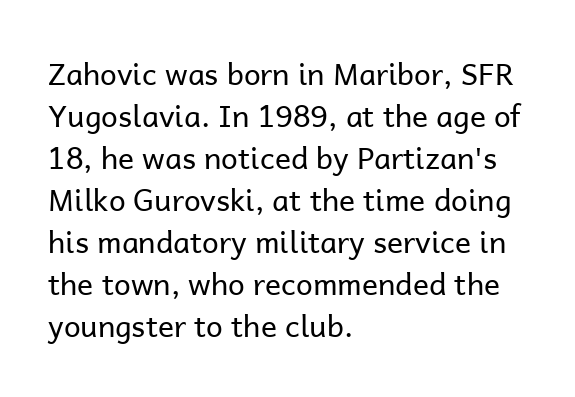
The image shows 30 px regular-weight sans-serif type, upright; set left-aligned, normal line spacing (1.4x), normal letter spacing, not underlined; low stroke contrast and a medium x-height.
